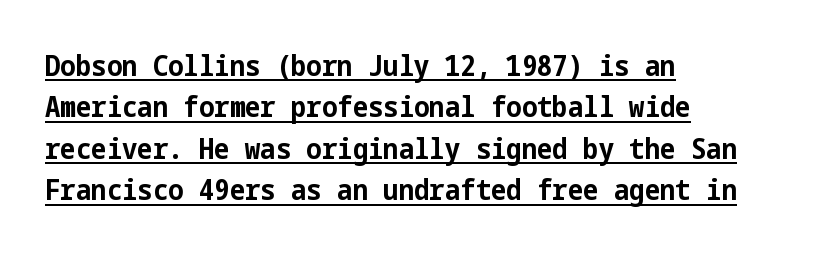
The image shows 29 px bold, condensed sans-serif type, upright; set left-aligned, normal line spacing (1.43x), normal letter spacing, underlined; low stroke contrast and a medium x-height.
